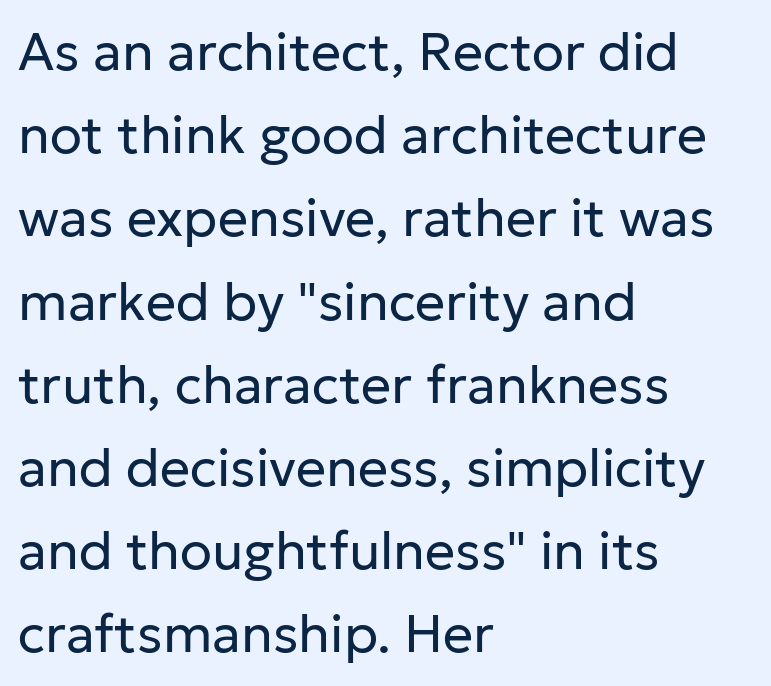
Q: Is the text bold? A: No.
Q: Is the text italic (slanted)? A: No, it is upright.
Q: Is the typeface a serif or a sans-serif typeface? A: Sans-serif.
Q: Is the text underlined? A: No.
Q: How is the paragraph aligned? A: Left-aligned.
Q: Is the spacing between letters normal or unusually wide? A: Normal.
Q: Is the spacing between lines tight, normal or loose? A: Normal.
Q: Width (condensed, normal, or wide)? A: Normal.
Q: Stroke contrast? A: Low.
Q: x-height? A: Medium.
Q: Monospaced? A: No.
